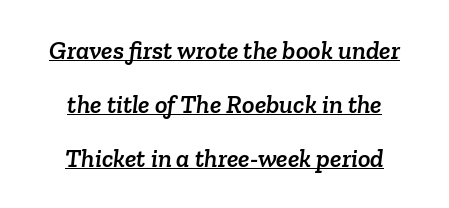
The image shows 26 px text type; set centered, loose line spacing (2.07x), normal letter spacing, underlined.
